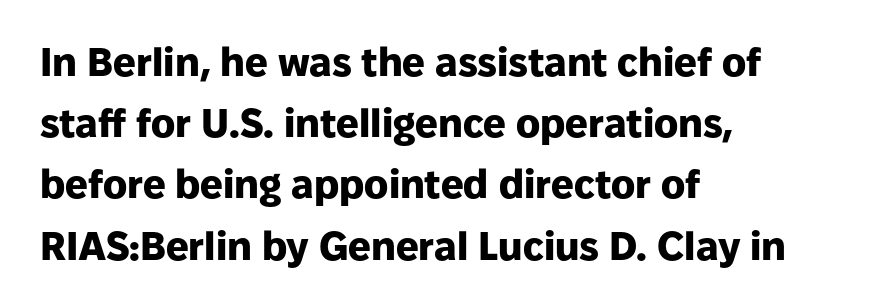
{"serif": "no", "italic": "no", "bold": "yes", "weight": "heavy", "width": "normal", "stroke_contrast": "low", "x_height": "medium", "monospaced": "no", "underline": "no", "align": "left", "line_spacing": "normal", "line_spacing_ratio": 1.53, "letter_spacing": "normal", "letter_spacing_em": 0.0, "glyph_px": 40}
